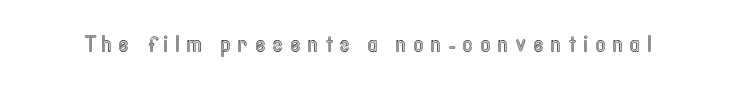
{"italic": "no", "underline": "no", "letter_spacing": "wide", "letter_spacing_em": 0.37, "glyph_px": 22}
